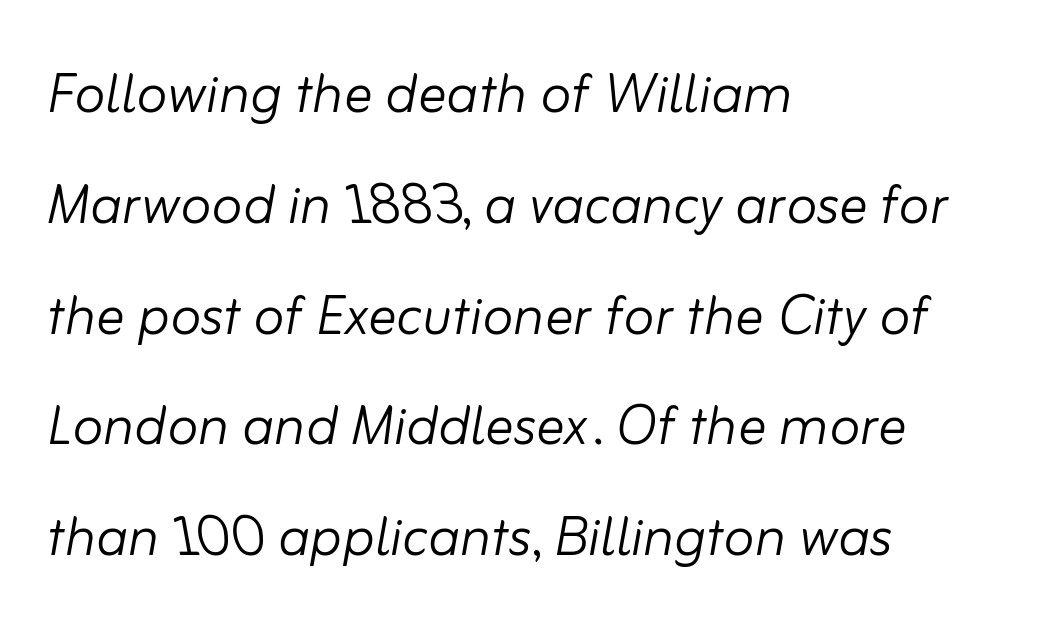
{"italic": "yes", "lean": "right", "slant_degrees": 10, "bold": "no", "weight": "light", "width": "normal", "stroke_contrast": "low", "x_height": "small", "monospaced": "no", "underline": "no", "align": "left", "line_spacing": "normal", "line_spacing_ratio": 1.56, "letter_spacing": "normal", "letter_spacing_em": 0.0, "glyph_px": 71}
